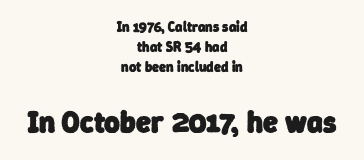
The image shows 30 px heavy sans-serif type; set centered, normal line spacing (1.44x), normal letter spacing, not underlined; the second (bottom) block is 2.14x larger; low stroke contrast and a medium x-height.
